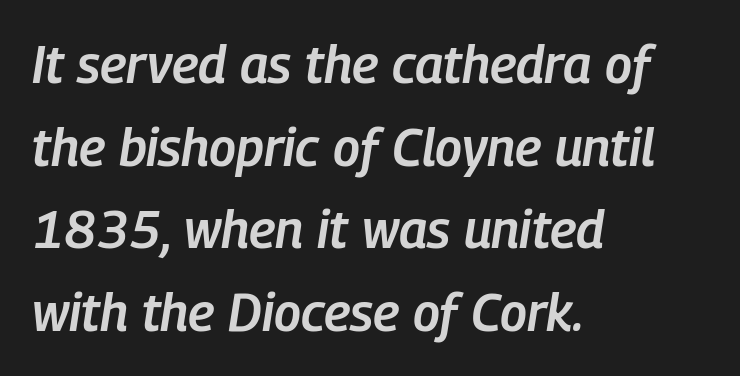
{"italic": "yes", "lean": "right", "slant_degrees": 9, "bold": "semi", "weight": "semibold", "width": "condensed", "stroke_contrast": "low", "x_height": "medium", "monospaced": "no", "underline": "no", "align": "left", "line_spacing": "normal", "line_spacing_ratio": 1.59, "letter_spacing": "normal", "letter_spacing_em": 0.0, "glyph_px": 52}
